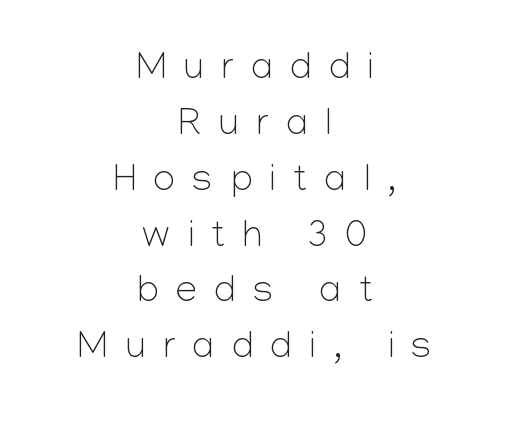
A typesetter would call this leading conventional body-copy spacing. A typesetter would call this heavily tracked-out type. Unlike a traditional serif, this face leaves its strokes unadorned. The face used here is proportionally spaced, like ordinary book or web type. Check the space under the baseline: it is left empty.
